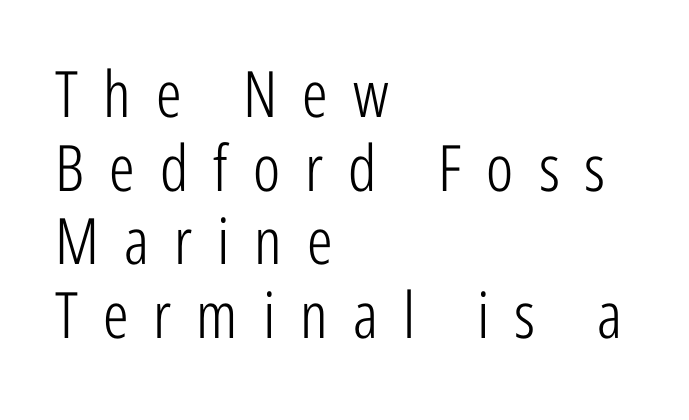
Q: Is the text bold? A: No.
Q: Is the text italic (slanted)? A: No, it is upright.
Q: Is the typeface a serif or a sans-serif typeface? A: Sans-serif.
Q: Is the text underlined? A: No.
Q: How is the paragraph aligned? A: Left-aligned.
Q: Is the spacing between letters normal or unusually wide? A: Unusually wide.
Q: Is the spacing between lines tight, normal or loose? A: Tight.
Q: Width (condensed, normal, or wide)? A: Condensed.
Q: Stroke contrast? A: Low.
Q: x-height? A: Medium.
Q: Monospaced? A: No.
